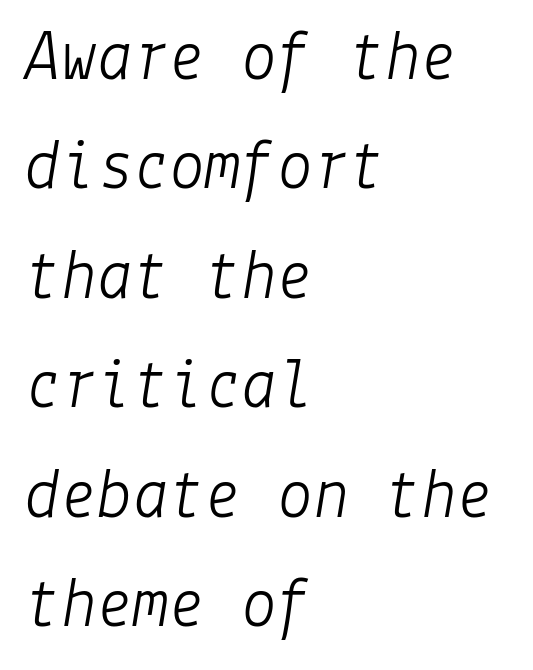
Q: Is the text bold? A: No.
Q: Is the text italic (slanted)? A: Yes, it leans right by about 9 degrees.
Q: Is the text underlined? A: No.
Q: How is the paragraph aligned? A: Left-aligned.
Q: Is the spacing between letters normal or unusually wide? A: Normal.
Q: Is the spacing between lines tight, normal or loose? A: Normal.
Q: Width (condensed, normal, or wide)? A: Normal.
Q: Stroke contrast? A: Low.
Q: x-height? A: Medium.
